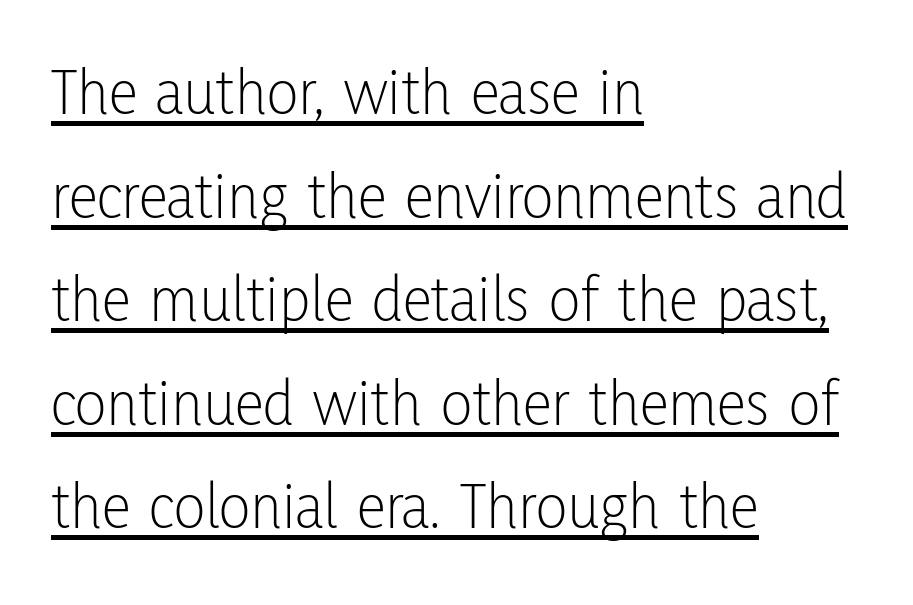
{"serif": "no", "italic": "no", "bold": "no", "weight": "light", "width": "condensed", "stroke_contrast": "low", "x_height": "medium", "monospaced": "no", "underline": "yes", "align": "left", "line_spacing": "normal", "line_spacing_ratio": 1.57, "letter_spacing": "normal", "letter_spacing_em": 0.0, "glyph_px": 66}
